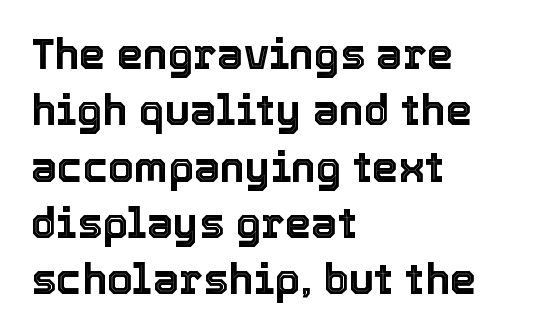
{"italic": "no", "width": "normal", "x_height": "medium", "monospaced": "no", "underline": "no", "align": "left", "line_spacing": "normal", "line_spacing_ratio": 1.34, "letter_spacing": "normal", "letter_spacing_em": 0.0, "glyph_px": 42}
